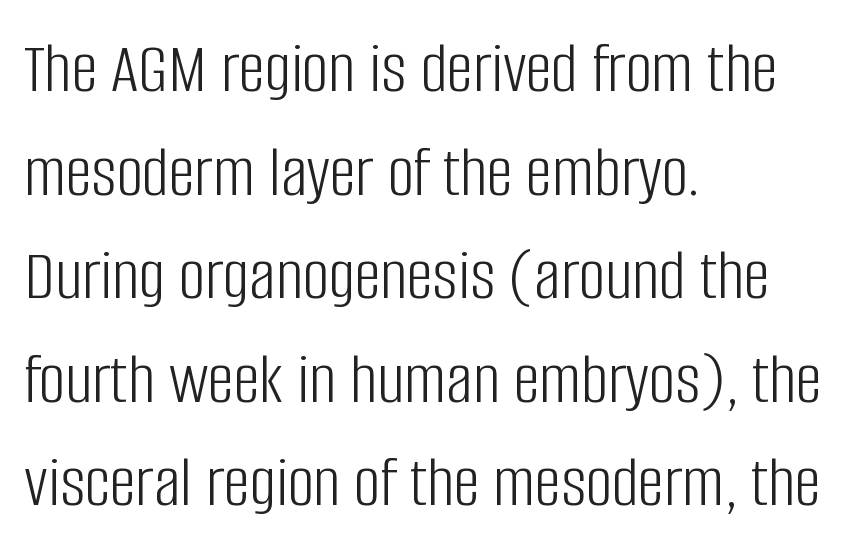
Q: Is the text bold? A: No.
Q: Is the text italic (slanted)? A: No, it is upright.
Q: Is the typeface a serif or a sans-serif typeface? A: Sans-serif.
Q: Is the text underlined? A: No.
Q: How is the paragraph aligned? A: Left-aligned.
Q: Is the spacing between letters normal or unusually wide? A: Normal.
Q: Is the spacing between lines tight, normal or loose? A: Normal.
Q: Width (condensed, normal, or wide)? A: Condensed.
Q: Stroke contrast? A: Low.
Q: x-height? A: Large.
Q: Monospaced? A: No.
